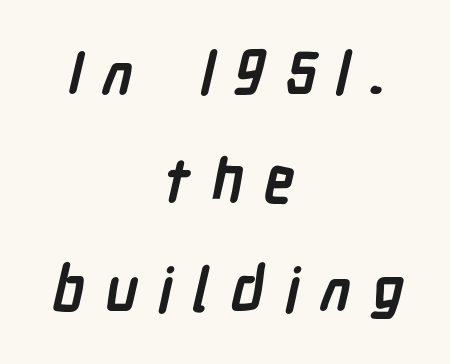
The image shows 60 px semibold, condensed sans-serif type; set centered, line spacing 1.8x, unusually wide letter spacing (+0.34 em), not underlined; low stroke contrast and a medium x-height.
